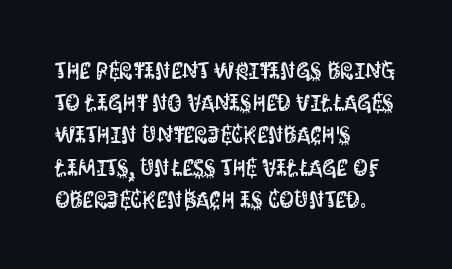
{"italic": "no", "underline": "no", "align": "left", "line_spacing": "normal", "line_spacing_ratio": 1.4, "letter_spacing": "normal", "letter_spacing_em": 0.0, "glyph_px": 23}
